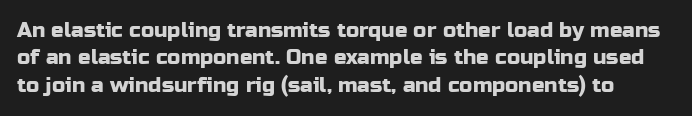
Q: Is the text italic (slanted)? A: No, it is upright.
Q: Is the text underlined? A: No.
Q: Is the spacing between letters normal or unusually wide? A: Normal.
Q: Is the spacing between lines tight, normal or loose? A: Normal.
